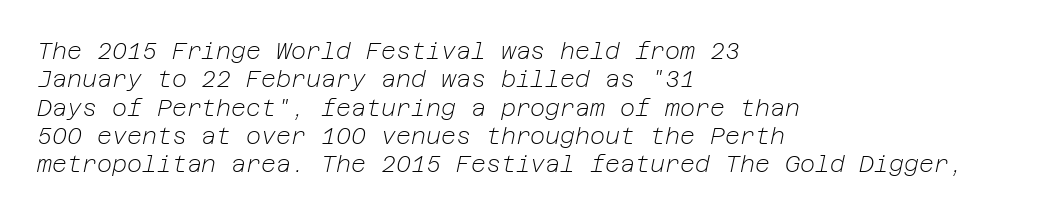
The image shows 23 px text type, italic (leaning right); set left-aligned, line spacing 1.23x, normal letter spacing, not underlined.
